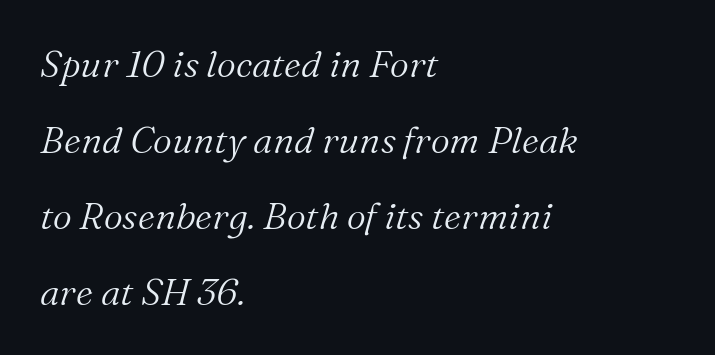
Q: Is the text bold? A: No.
Q: Is the text italic (slanted)? A: Yes, it leans right by about 16 degrees.
Q: Is the typeface a serif or a sans-serif typeface? A: Serif.
Q: Is the text underlined? A: No.
Q: How is the paragraph aligned? A: Left-aligned.
Q: Is the spacing between letters normal or unusually wide? A: Normal.
Q: Is the spacing between lines tight, normal or loose? A: Loose.
Q: Width (condensed, normal, or wide)? A: Normal.
Q: Stroke contrast? A: Medium.
Q: x-height? A: Medium.
Q: Monospaced? A: No.
